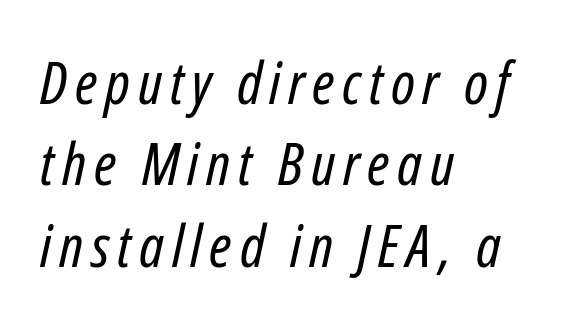
{"italic": "yes", "lean": "right", "slant_degrees": 12, "bold": "no", "weight": "regular", "width": "condensed", "stroke_contrast": "low", "x_height": "medium", "monospaced": "no", "underline": "no", "align": "left", "line_spacing": "normal", "line_spacing_ratio": 1.38, "glyph_px": 59}
